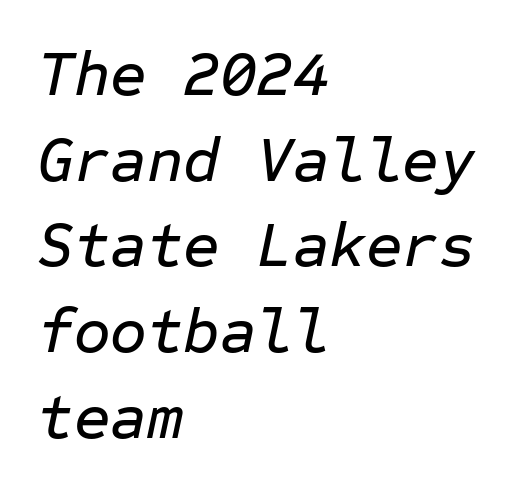
{"italic": "yes", "lean": "right", "slant_degrees": 12, "width": "normal", "stroke_contrast": "low", "x_height": "medium", "monospaced": "yes", "underline": "no", "align": "left", "line_spacing": "normal", "line_spacing_ratio": 1.36, "letter_spacing": "normal", "letter_spacing_em": 0.0, "glyph_px": 63}
